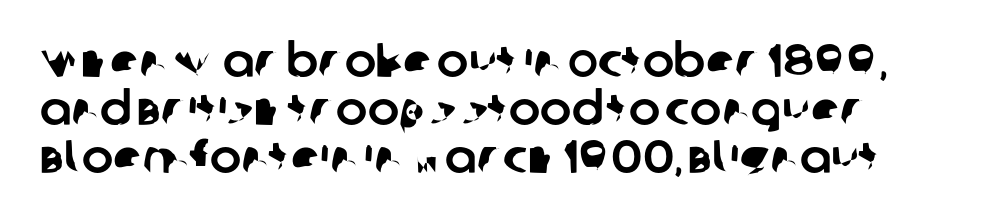
The image shows 47 px sans-serif type; set tight line spacing (1.02x), normal letter spacing, not underlined; low stroke contrast and a large x-height.
